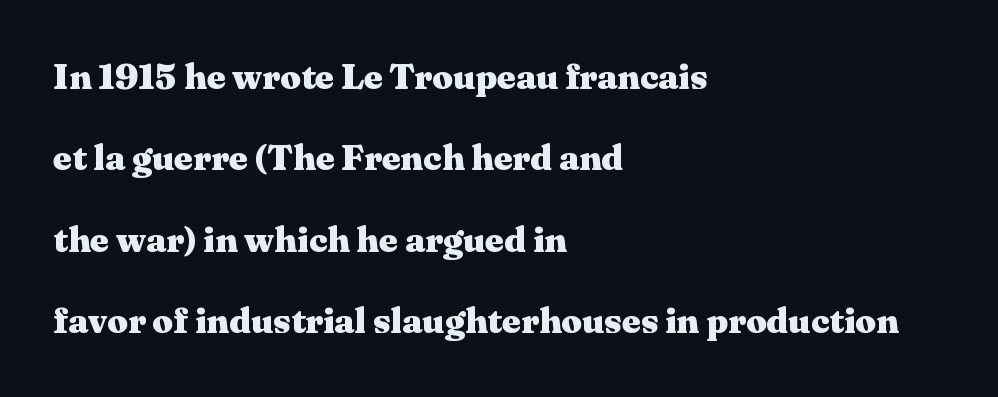
Q: Is the text bold? A: Yes.
Q: Is the text italic (slanted)? A: No, it is upright.
Q: Is the typeface a serif or a sans-serif typeface? A: Serif.
Q: Is the text underlined? A: No.
Q: How is the paragraph aligned? A: Left-aligned.
Q: Is the spacing between letters normal or unusually wide? A: Normal.
Q: Is the spacing between lines tight, normal or loose? A: Loose.
Q: Width (condensed, normal, or wide)? A: Wide.
Q: Stroke contrast? A: Medium.
Q: x-height? A: Medium.
Q: Monospaced? A: No.
